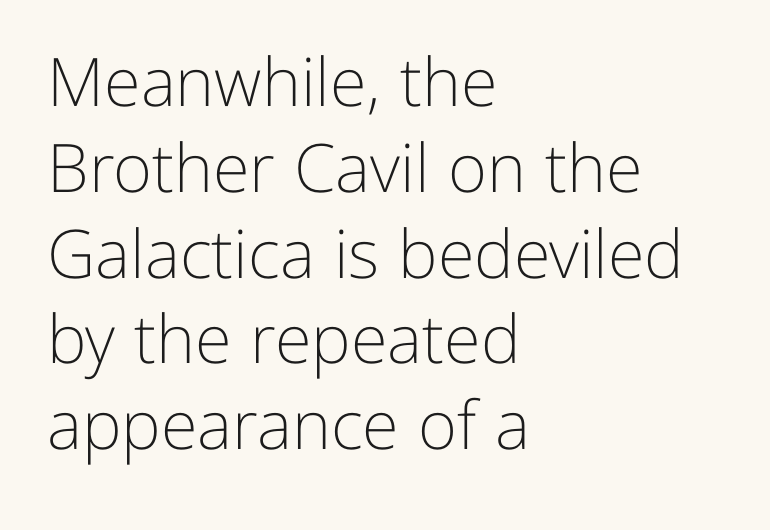
{"serif": "no", "italic": "no", "bold": "no", "weight": "light", "width": "normal", "stroke_contrast": "low", "x_height": "medium", "monospaced": "no", "underline": "no", "align": "left", "line_spacing": "normal", "line_spacing_ratio": 1.28, "letter_spacing": "normal", "letter_spacing_em": 0.0, "glyph_px": 67}
